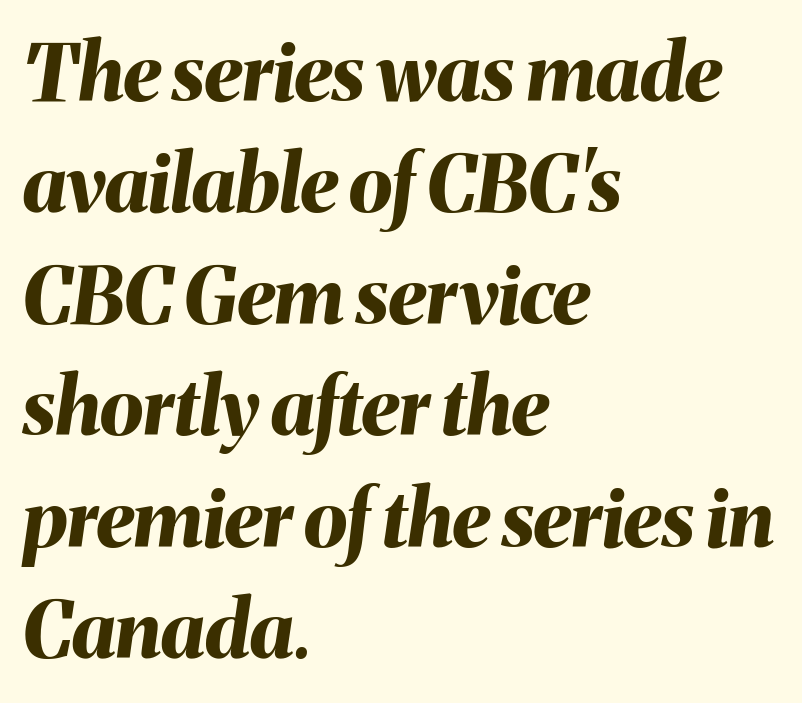
Is the type slanted? Yes — the strokes lean at a clear angle. The type is set solid horizontally, with unmodified tracking. Each line starts at the same left margin while the right side varies. The block of text has a typical density, with ordinary space between rows.
